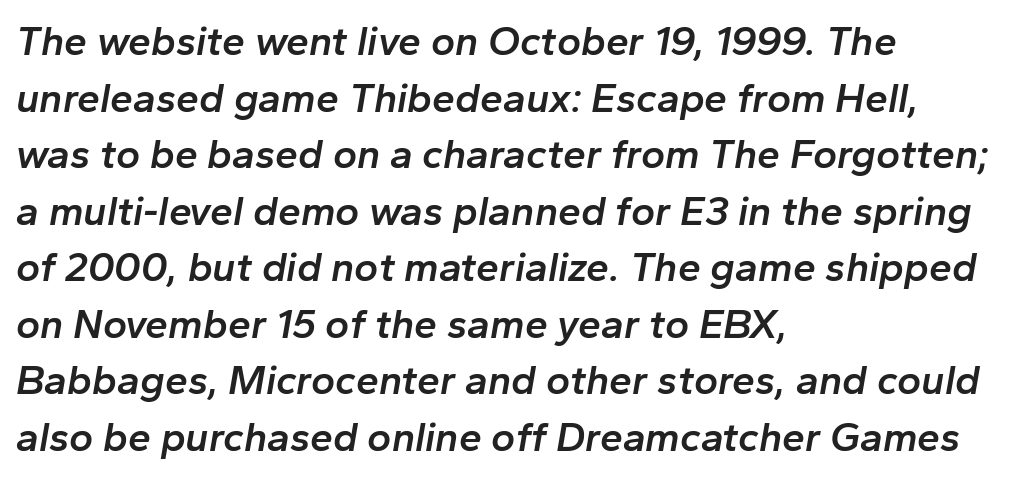
Is this a fixed-width face? No — the glyphs have proportional, varying widths. The gap between lines stays unmarked. This rendering uses left alignment, leaving the right contour irregular. Default kerning and tracking; the words read as compact shapes. Compared with ordinary roman type, these characters are visibly tilted. The line-height multiplier appears to be the usual default.
